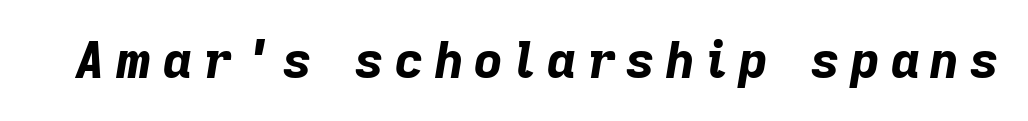
{"italic": "yes", "lean": "right", "slant_degrees": 9, "bold": "yes", "weight": "bold", "width": "normal", "stroke_contrast": "low", "x_height": "medium", "monospaced": "no", "underline": "no", "letter_spacing": "wide", "letter_spacing_em": 0.22, "glyph_px": 50}
